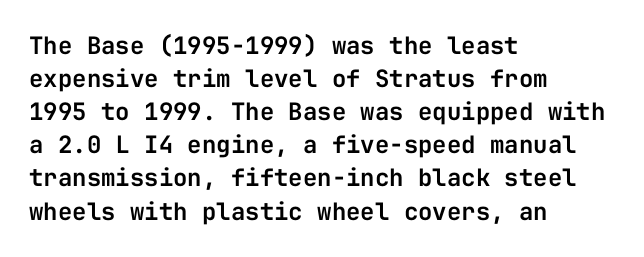
The image shows 24 px text type, upright; set left-aligned, normal line spacing (1.38x), normal letter spacing, not underlined.
